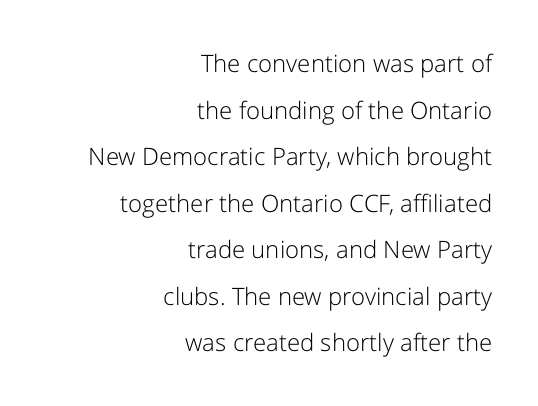
The image shows 24 px text type, upright; set right-aligned, loose line spacing (1.94x), normal letter spacing, not underlined.
